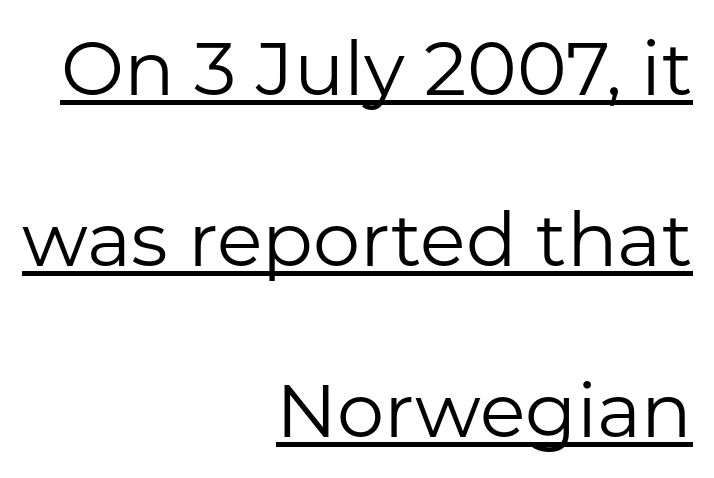
The image shows 75 px regular-weight sans-serif type, upright; set right-aligned, loose line spacing (2.28x), normal letter spacing, underlined; low stroke contrast and a medium x-height.
